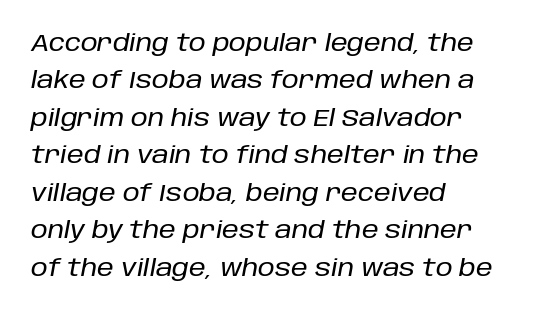
Quick note: underline off. Does the lettering tilt? It does — this is italic. Inter-character spacing is left at the font's built-in metrics. Visually the block forms a straight wall on the left and a jagged coastline on the right. Regarding leading, the lines here are spaced in the standard way.
